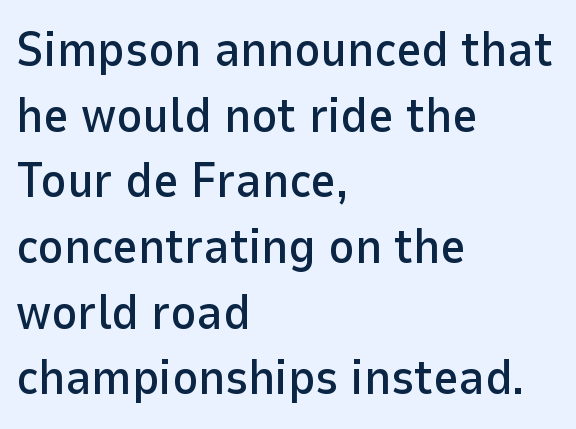
Spacing verdict: proportional, widths tailored to each character. Upright lettering throughout. Line starts are locked; line ends wander. In terms of letterform style, serifs are entirely absent. Reading down the column, the eye jumps a familiar distance to each next line.
